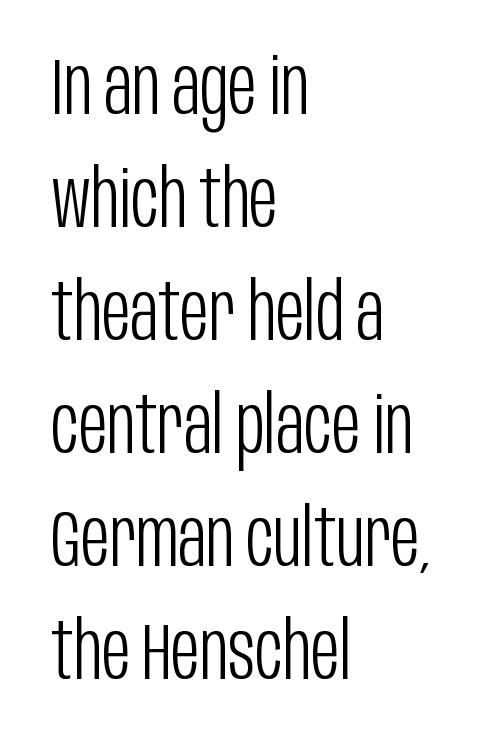
{"serif": "no", "italic": "no", "bold": "no", "weight": "light", "width": "condensed", "stroke_contrast": "low", "x_height": "large", "monospaced": "no", "underline": "no", "align": "left", "line_spacing": "normal", "line_spacing_ratio": 1.43, "letter_spacing": "normal", "letter_spacing_em": 0.0, "glyph_px": 79}
